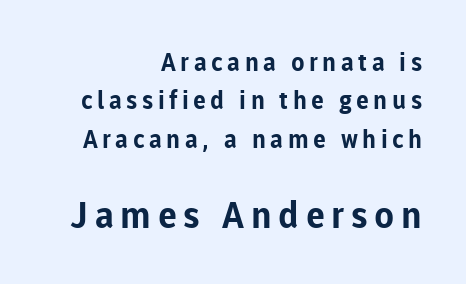
{"serif": "no", "italic": "no", "bold": "yes", "weight": "bold", "width": "normal", "stroke_contrast": "low", "x_height": "medium", "monospaced": "no", "underline": "no", "align": "right", "line_spacing": "normal", "line_spacing_ratio": 1.54, "larger_block": "second", "size_ratio": 1.48, "glyph_px": 37}
